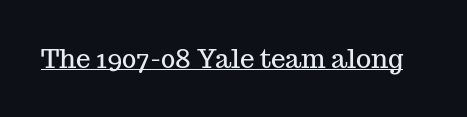
Q: Is the text italic (slanted)? A: No, it is upright.
Q: Is the text underlined? A: Yes.
Q: Is the spacing between letters normal or unusually wide? A: Normal.
